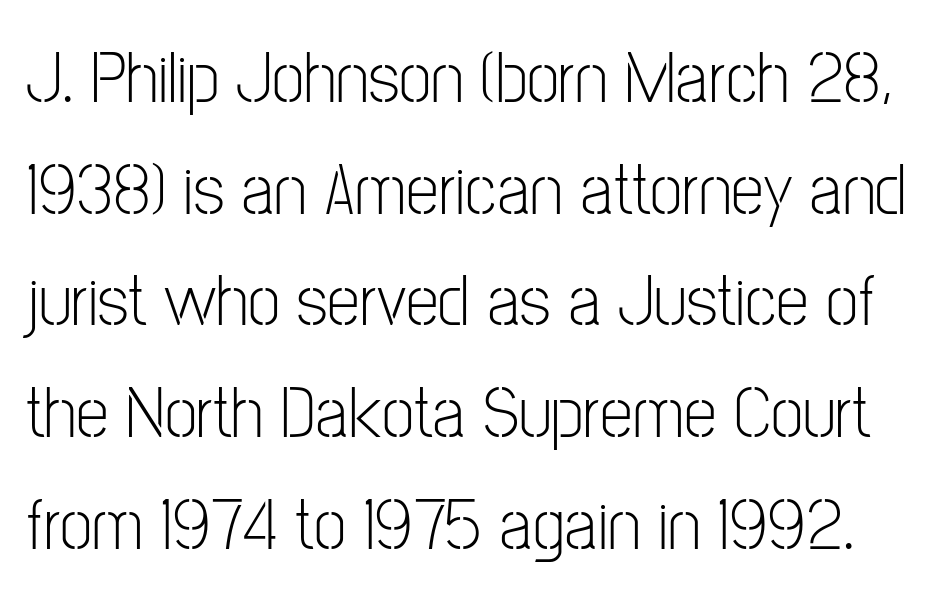
No feet cap the strokes, marking this as sans-serif type. Interline gaps are of average width in this sample. This rendering leaves character spacing at its baseline value. This is roman type, the default non-slanted kind. A bare baseline throughout the passage.
